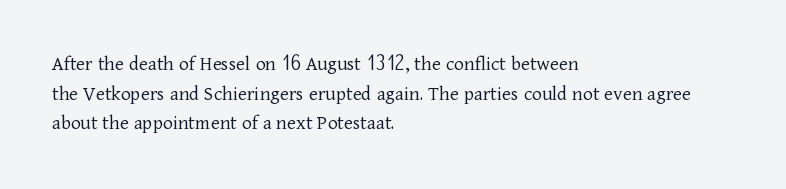
{"italic": "no", "bold": "no", "underline": "no", "align": "left", "line_spacing": "normal", "line_spacing_ratio": 1.41, "letter_spacing": "normal", "letter_spacing_em": 0.0, "glyph_px": 21}
